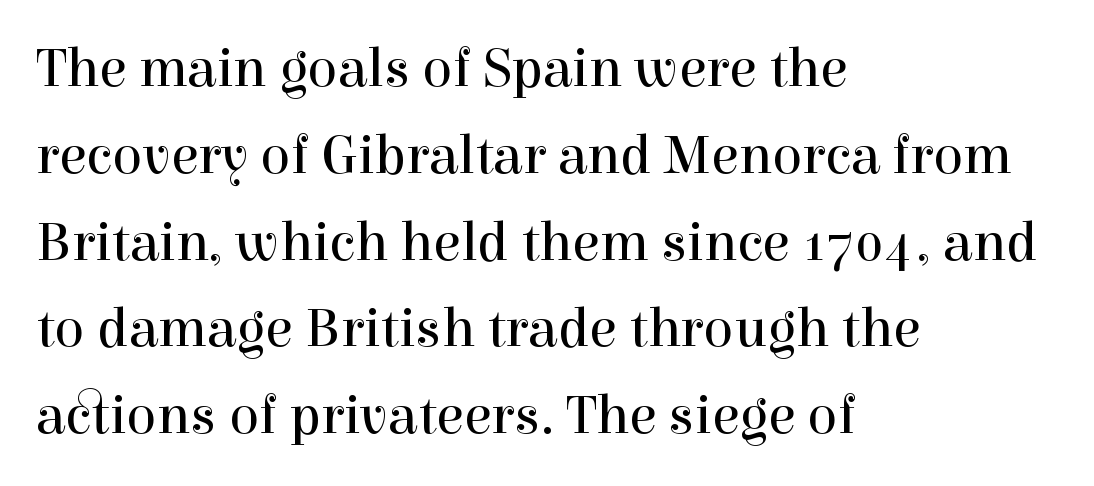
A typesetter would mark this as roman, not italic. Do the characters align in a grid? No, the font is proportional. How are the letters spaced? Ordinarily, with no added tracking. Regular leading. Look at the bottom of the vertical strokes: they flare into serifs here. Just letters on the line, the space beneath them empty.
